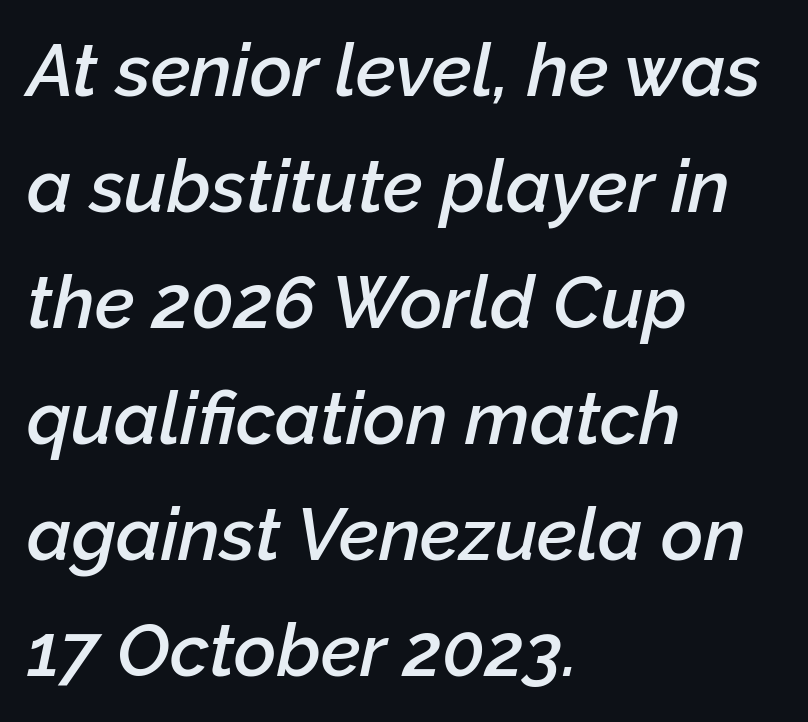
The image shows 73 px semibold type, italic (leaning right); set left-aligned, normal line spacing (1.59x), normal letter spacing, not underlined; low stroke contrast and a medium x-height.
